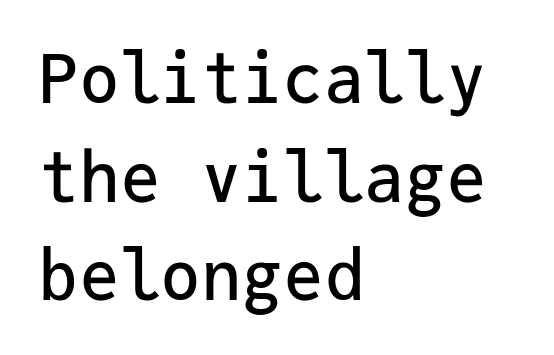
The block of text has a typical density, with ordinary space between rows. Does the type have serifs? No, each stem ends abruptly. The line texture is even and compact thanks to regular tracking. The string is rendered with underlining switched off. Short and long lines alike share a common starting point at left. This is the regular roman posture of the typeface.
